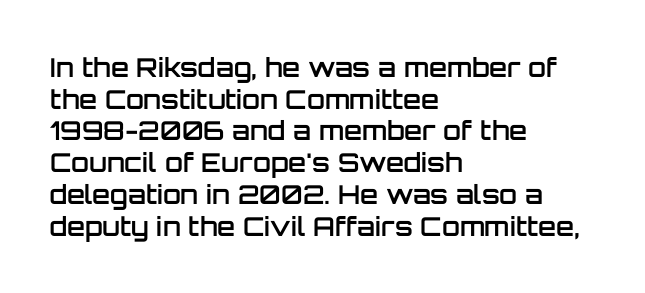
{"italic": "no", "bold": "semi", "underline": "no", "align": "left", "line_spacing_ratio": 1.22, "letter_spacing": "normal", "letter_spacing_em": 0.0, "glyph_px": 26}
